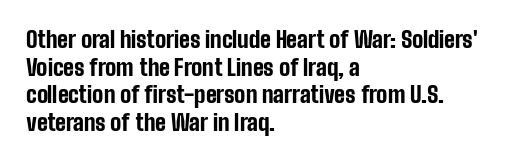
These words are printed bold, with thick strokes throughout. The string is rendered with underlining switched off. What's the leading like? Ordinary, nothing unusual. Tracking value appears to be zero — textbook default spacing. This rendering uses left alignment, leaving the right contour irregular. Every stem runs plumb, perpendicular to the baseline.
